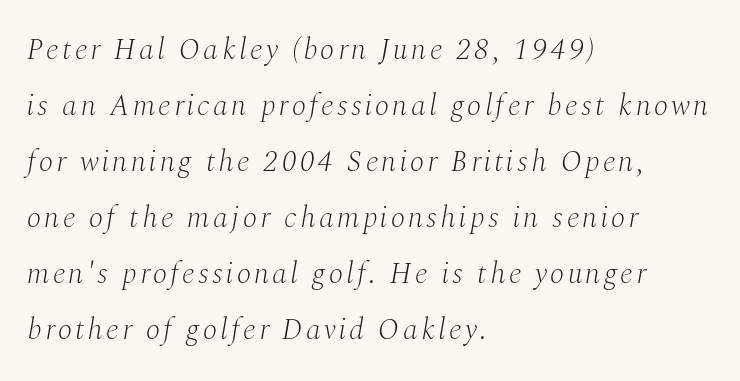
Q: Is the text bold? A: No.
Q: Is the text italic (slanted)? A: Yes, it leans right by about 10 degrees.
Q: Is the typeface a serif or a sans-serif typeface? A: Serif.
Q: Is the text underlined? A: No.
Q: How is the paragraph aligned? A: Left-aligned.
Q: Width (condensed, normal, or wide)? A: Normal.
Q: Stroke contrast? A: Medium.
Q: x-height? A: Medium.
Q: Monospaced? A: No.
